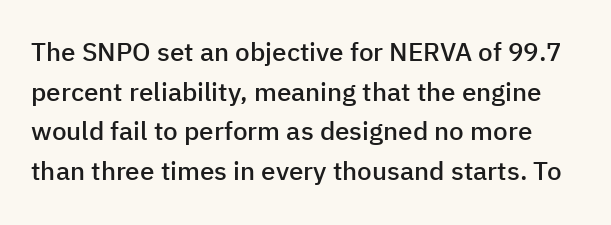
Rendered with straight, roman letterforms. The characters look somewhat weighty, a semibold short of true bold. Plain, unruled lines of type. Regular leading.
